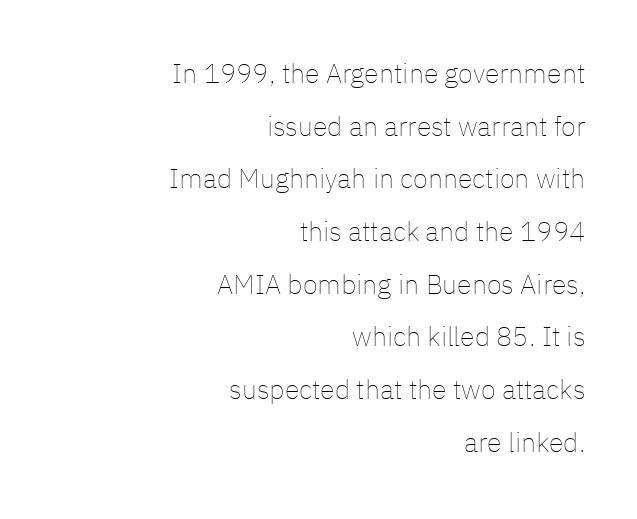
The image shows 27 px text type, upright; set right-aligned, loose line spacing (1.95x), normal letter spacing, not underlined.
